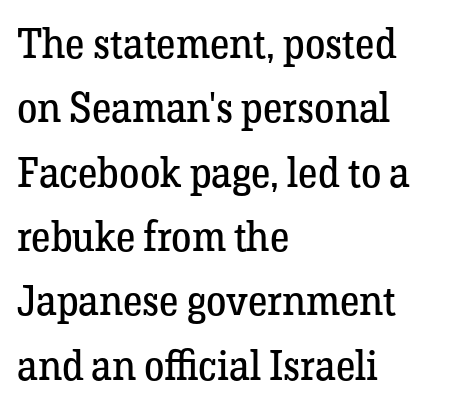
Q: Is the text bold? A: No.
Q: Is the text italic (slanted)? A: No, it is upright.
Q: Is the typeface a serif or a sans-serif typeface? A: Serif.
Q: Is the text underlined? A: No.
Q: How is the paragraph aligned? A: Left-aligned.
Q: Is the spacing between letters normal or unusually wide? A: Normal.
Q: Is the spacing between lines tight, normal or loose? A: Normal.
Q: Width (condensed, normal, or wide)? A: Normal.
Q: Stroke contrast? A: Low.
Q: x-height? A: Medium.
Q: Monospaced? A: No.
